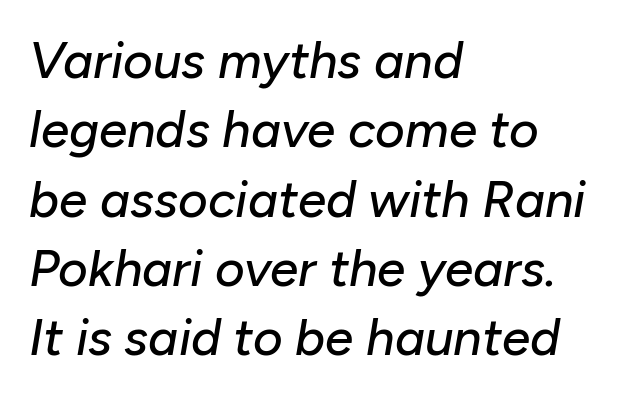
The image shows 51 px text type, italic (leaning right); set left-aligned, normal line spacing (1.36x), normal letter spacing, not underlined; low stroke contrast and a medium x-height.
